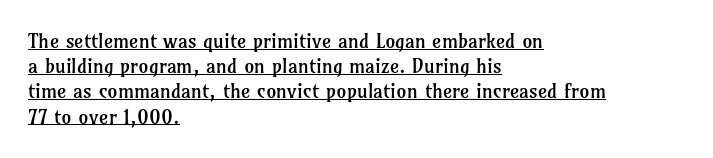
Q: Is the text bold? A: No.
Q: Is the text italic (slanted)? A: No, it is upright.
Q: Is the text underlined? A: Yes.
Q: How is the paragraph aligned? A: Left-aligned.
Q: Is the spacing between letters normal or unusually wide? A: Normal.
Q: Is the spacing between lines tight, normal or loose? A: Normal.
